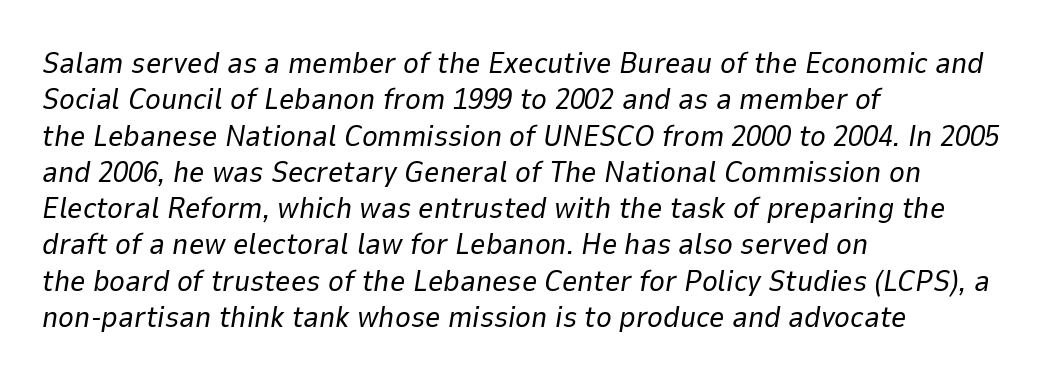
The passage shown is typed in a proportional face where columns would drift. Nobody drew a line under any word here. This is oblique type, the kind used for emphasis or titles. Stems here are at most as thick as an everyday book face.
